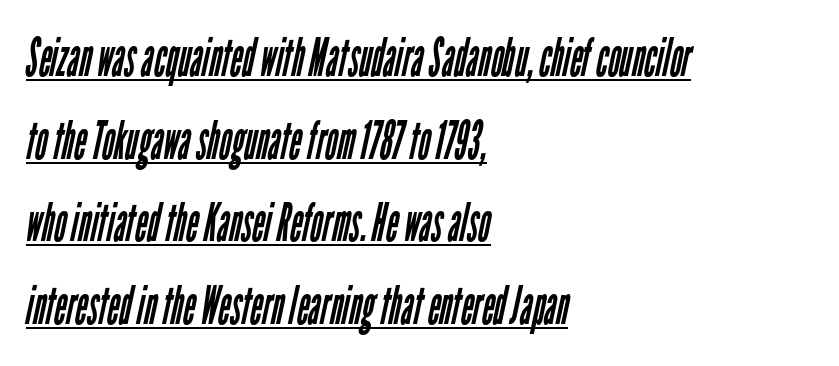
The image shows 53 px regular-weight, condensed sans-serif type; set left-aligned, normal line spacing (1.56x), normal letter spacing, underlined; low stroke contrast and a medium x-height.
